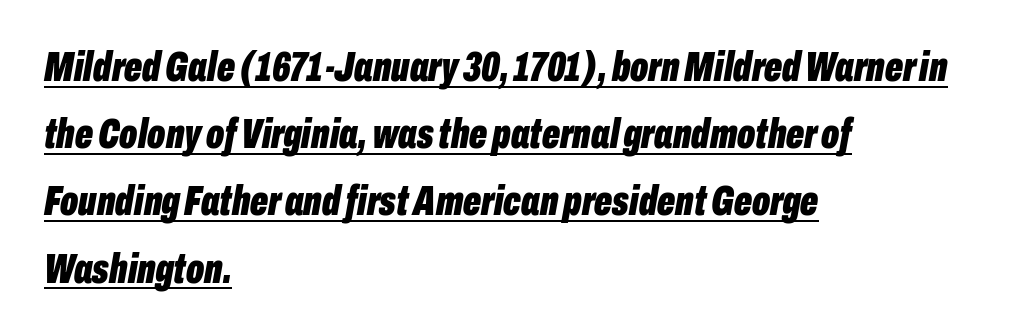
{"italic": "yes", "lean": "right", "slant_degrees": 10, "bold": "yes", "weight": "bold", "width": "condensed", "stroke_contrast": "low", "x_height": "medium", "monospaced": "no", "underline": "yes", "align": "left", "line_spacing": "normal", "line_spacing_ratio": 1.6, "letter_spacing": "normal", "letter_spacing_em": 0.0, "glyph_px": 42}
